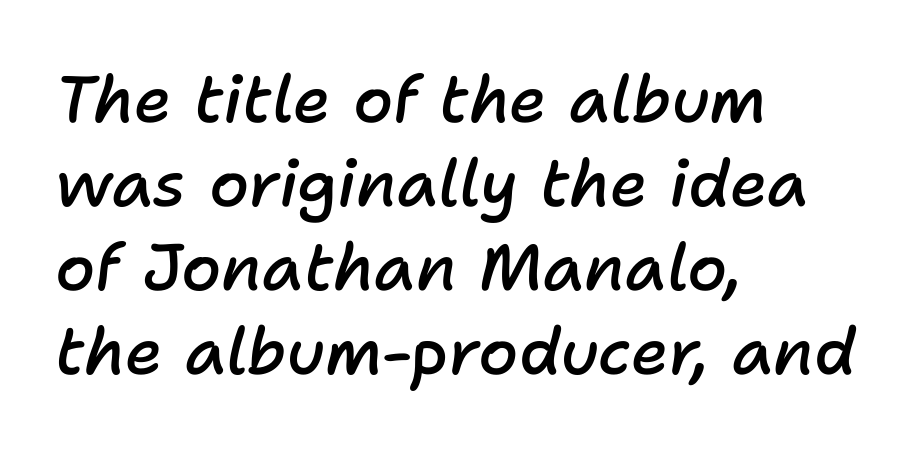
Q: Is the text bold? A: Semi-bold.
Q: Is the text italic (slanted)? A: Yes, it leans right by about 11 degrees.
Q: Is the text underlined? A: No.
Q: How is the paragraph aligned? A: Left-aligned.
Q: Is the spacing between letters normal or unusually wide? A: Normal.
Q: Is the spacing between lines tight, normal or loose? A: Normal.
Q: Width (condensed, normal, or wide)? A: Normal.
Q: Stroke contrast? A: Low.
Q: x-height? A: Medium.
Q: Monospaced? A: No.
